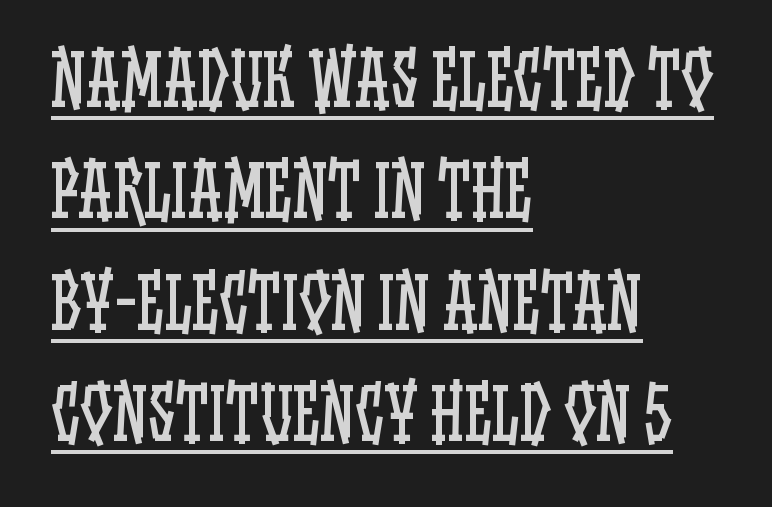
The image shows 70 px regular-weight, condensed type, upright; set left-aligned, normal line spacing (1.59x), normal letter spacing, underlined; low stroke contrast and a large x-height.
